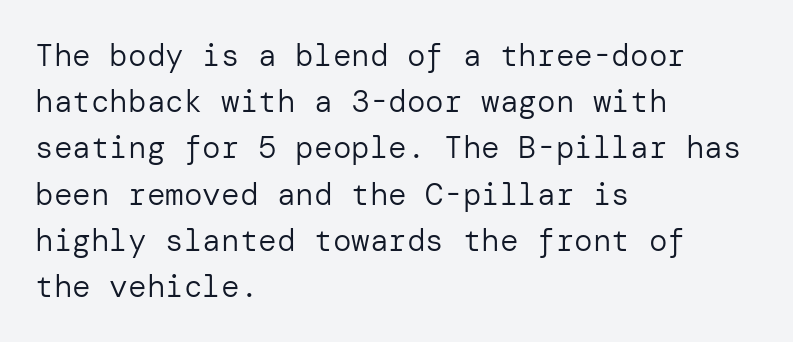
Italic: no, the glyphs are upright roman. The string is rendered with underlining switched off. Casual observation: everything's shoved over to the left. Counters stay open thanks to moderate or lighter strokes. Font category for this specimen: sans-serif.
